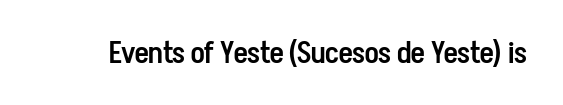
The space directly below the letters is spotless. The typography opts for an upright posture over an oblique one. A fair bit of extra ink — the face is semibold, not bold. Typographically, this falls in the sans-serif category.
